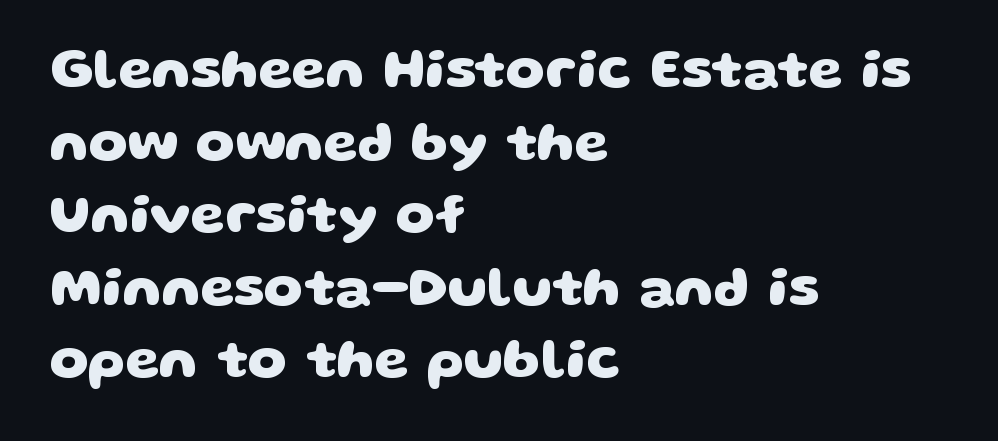
Q: Is the text bold? A: Yes.
Q: Is the typeface a serif or a sans-serif typeface? A: Sans-serif.
Q: Is the text underlined? A: No.
Q: How is the paragraph aligned? A: Left-aligned.
Q: Is the spacing between letters normal or unusually wide? A: Normal.
Q: Is the spacing between lines tight, normal or loose? A: Normal.
Q: Width (condensed, normal, or wide)? A: Wide.
Q: Stroke contrast? A: Low.
Q: x-height? A: Large.
Q: Monospaced? A: No.
